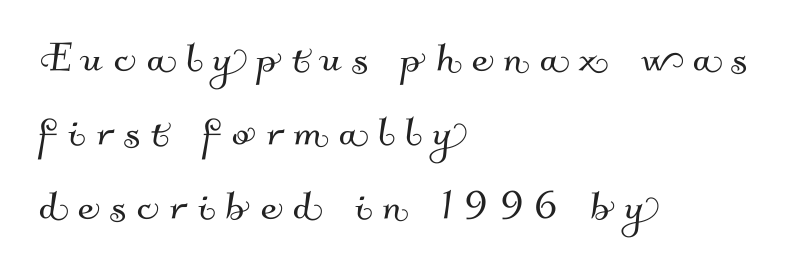
The image shows 51 px sans-serif type; set left-aligned, normal line spacing (1.45x), unusually wide letter spacing (+0.22 em), not underlined; medium stroke contrast and a small x-height.
